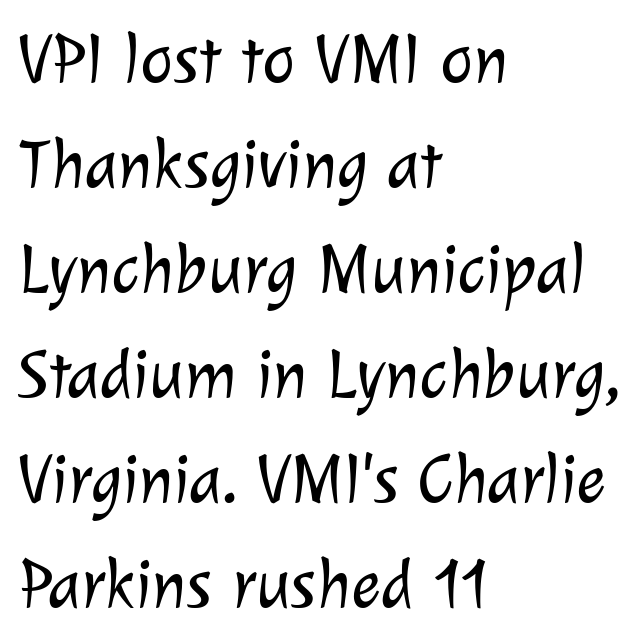
Nothing unusual about the tracking: characters are spaced as the font intends. Typeset ragged right — the left edge is the straight one. You could not count columns in this text — the font is proportionally spaced. Nope, no serifs anywhere on these letters.
